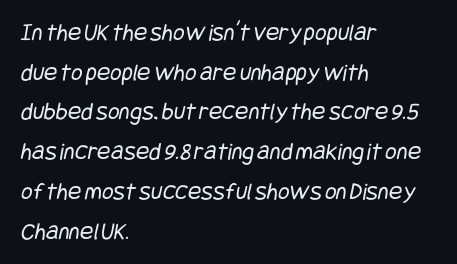
Short and long lines alike share a common starting point at left. Letters have the restrained weight of plain body copy at most. The passage shown stacks its lines at a standard gap. Default kerning and tracking; the words read as compact shapes. Any mark beneath the type? The region is blank.
